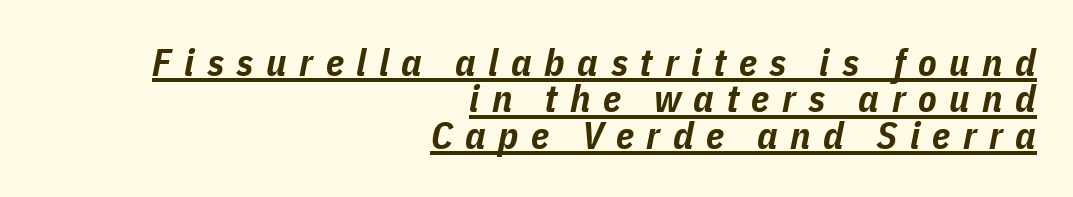
Q: Is the text bold? A: Yes.
Q: Is the text italic (slanted)? A: Yes, it leans right by about 11 degrees.
Q: Is the text underlined? A: Yes.
Q: How is the paragraph aligned? A: Right-aligned.
Q: Is the spacing between letters normal or unusually wide? A: Unusually wide.
Q: Is the spacing between lines tight, normal or loose? A: Tight.
Q: Width (condensed, normal, or wide)? A: Condensed.
Q: Stroke contrast? A: Low.
Q: x-height? A: Medium.
Q: Monospaced? A: No.
